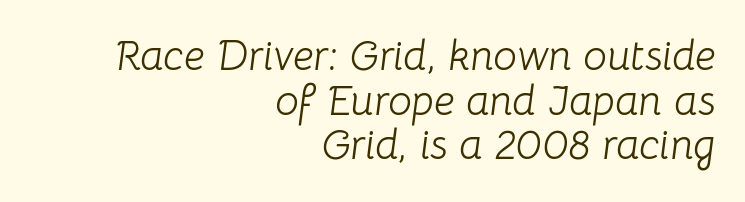
The image shows 42 px light type, italic (leaning right); set right-aligned, tight line spacing (1.06x), normal letter spacing, not underlined; low stroke contrast and a medium x-height.
